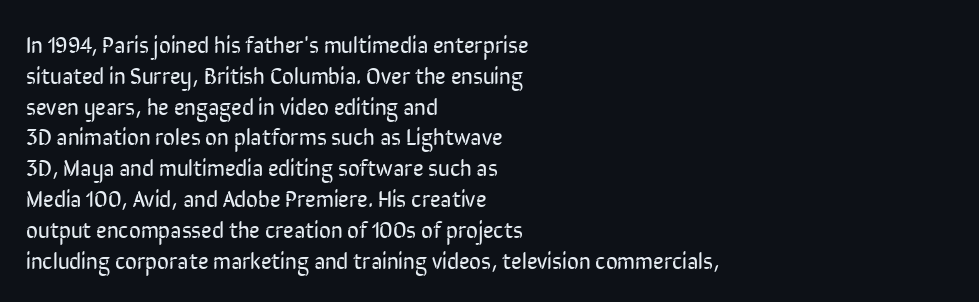
The image shows 23 px text type, upright; set left-aligned, normal line spacing (1.34x), normal letter spacing, not underlined.
